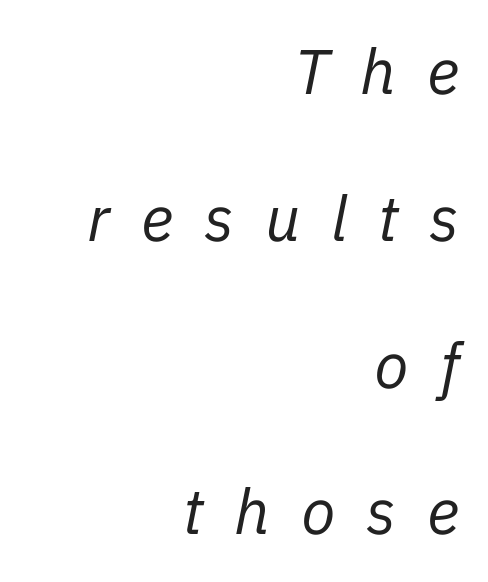
{"italic": "yes", "lean": "right", "slant_degrees": 11, "bold": "no", "weight": "regular", "width": "normal", "stroke_contrast": "low", "x_height": "medium", "monospaced": "no", "underline": "no", "align": "right", "line_spacing": "loose", "line_spacing_ratio": 2.33, "letter_spacing": "wide", "letter_spacing_em": 0.49, "glyph_px": 63}
